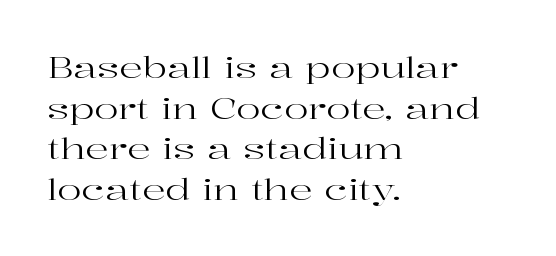
Weight: not bold — regular or lighter. The font family rendered here belongs to the serif group. Compared with typical paragraphs, the rows here are spaced about the same. The foot of each line stays bare and open.
